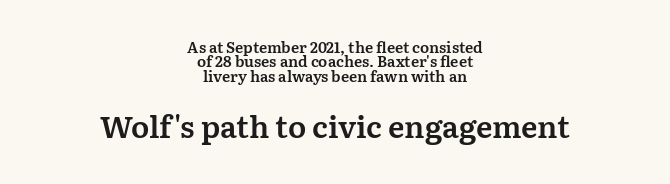
Q: Is the text italic (slanted)? A: No, it is upright.
Q: Is the typeface a serif or a sans-serif typeface? A: Serif.
Q: Is the text underlined? A: No.
Q: How is the paragraph aligned? A: Centered.
Q: Is the spacing between letters normal or unusually wide? A: Normal.
Q: Is the spacing between lines tight, normal or loose? A: Tight.
Q: Which block of text is set in a larger size, the first (top) or the second (bottom)? A: The second (bottom) one.
Q: Width (condensed, normal, or wide)? A: Normal.
Q: Stroke contrast? A: Medium.
Q: x-height? A: Medium.
Q: Monospaced? A: No.
